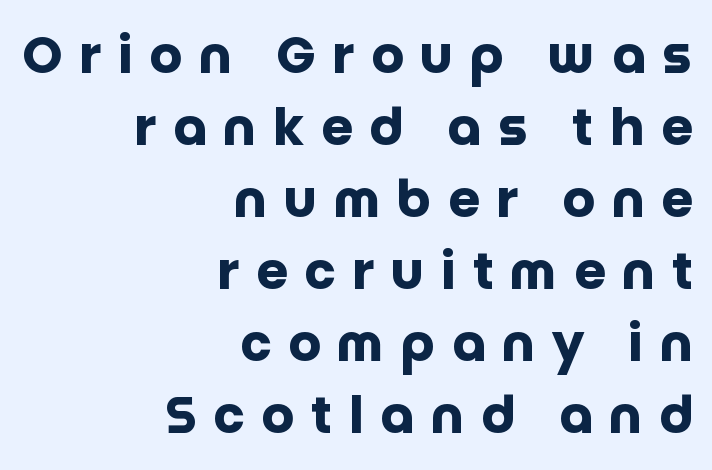
Q: Is the text bold? A: Yes.
Q: Is the text italic (slanted)? A: No, it is upright.
Q: Is the typeface a serif or a sans-serif typeface? A: Sans-serif.
Q: Is the text underlined? A: No.
Q: How is the paragraph aligned? A: Right-aligned.
Q: Is the spacing between letters normal or unusually wide? A: Unusually wide.
Q: Is the spacing between lines tight, normal or loose? A: Normal.
Q: Width (condensed, normal, or wide)? A: Normal.
Q: Stroke contrast? A: Low.
Q: x-height? A: Large.
Q: Monospaced? A: No.
